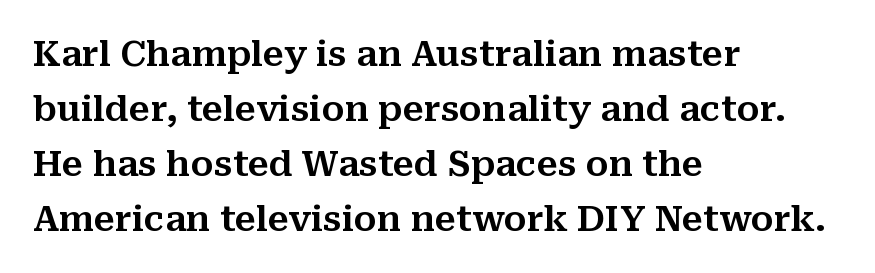
{"serif": "yes", "italic": "no", "width": "normal", "stroke_contrast": "medium", "x_height": "medium", "monospaced": "no", "underline": "no", "align": "left", "line_spacing": "normal", "line_spacing_ratio": 1.57, "letter_spacing": "normal", "letter_spacing_em": 0.0, "glyph_px": 35}
